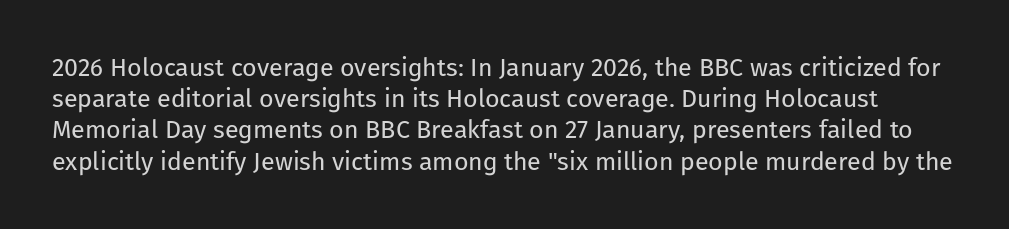
{"italic": "no", "bold": "no", "underline": "no", "line_spacing": "normal", "line_spacing_ratio": 1.25, "letter_spacing": "normal", "letter_spacing_em": 0.0, "glyph_px": 25}
